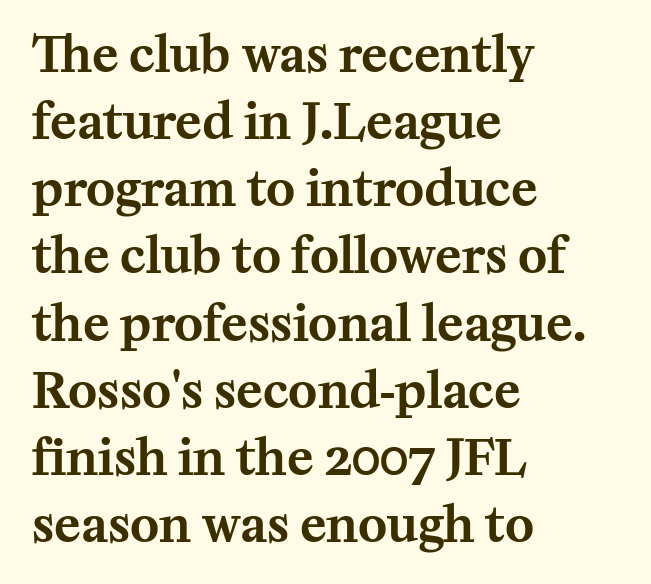
Honestly, the letter spacing is just normal — you wouldn't notice it. Vertically, the passage feels balanced, rows spaced as you'd expect. This is the regular roman posture of the typeface. The paragraph has a hard left edge and a soft right edge.
